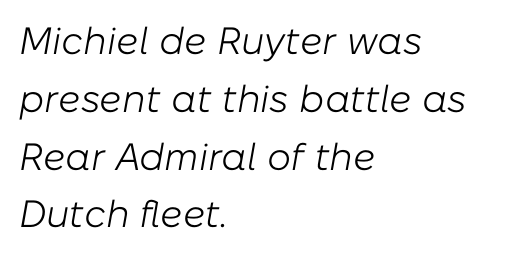
{"italic": "yes", "lean": "right", "slant_degrees": 10, "bold": "no", "weight": "light", "width": "normal", "stroke_contrast": "low", "x_height": "medium", "monospaced": "no", "underline": "no", "align": "left", "line_spacing": "normal", "line_spacing_ratio": 1.52, "letter_spacing": "normal", "letter_spacing_em": 0.0, "glyph_px": 38}
